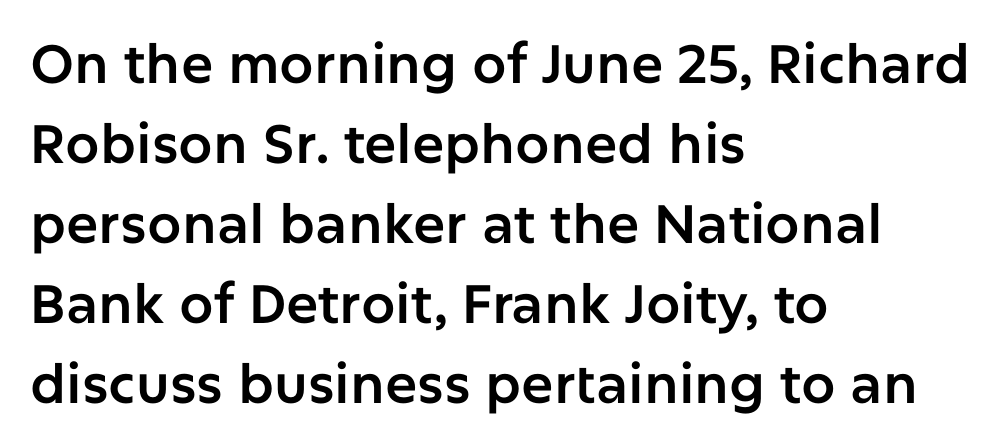
Q: Is the text italic (slanted)? A: No, it is upright.
Q: Is the typeface a serif or a sans-serif typeface? A: Sans-serif.
Q: Is the text underlined? A: No.
Q: How is the paragraph aligned? A: Left-aligned.
Q: Is the spacing between letters normal or unusually wide? A: Normal.
Q: Is the spacing between lines tight, normal or loose? A: Normal.
Q: Width (condensed, normal, or wide)? A: Normal.
Q: Stroke contrast? A: Low.
Q: x-height? A: Medium.
Q: Monospaced? A: No.
